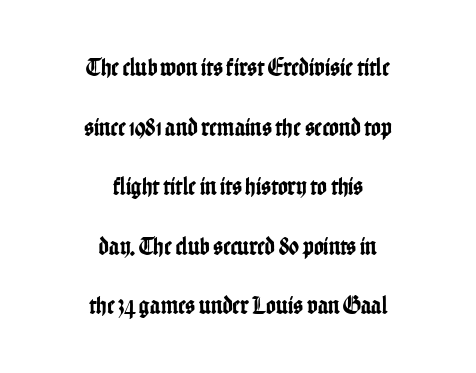
This is the regular roman posture of the typeface. This rendering uses center alignment, leaving both contours irregular but symmetric. The letters sit at their default tracking, neither squeezed nor spread. Beneath every word, the page is bare.
